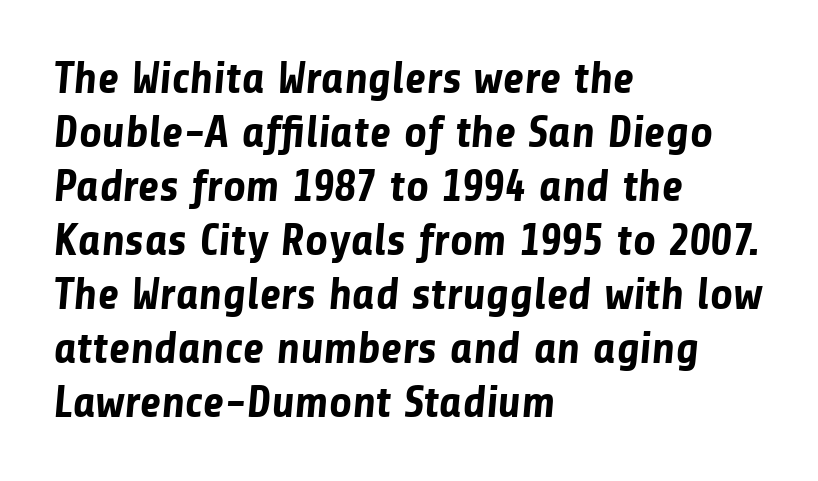
Horizontally, the lines are justified to the leading edge only. Students, note that the glyphs here touch the page at normal intervals. This is sans-serif lettering, the kind often seen on screens and signage. Spacing verdict: proportional, widths tailored to each character. Decoration check: the copy has no underline.
